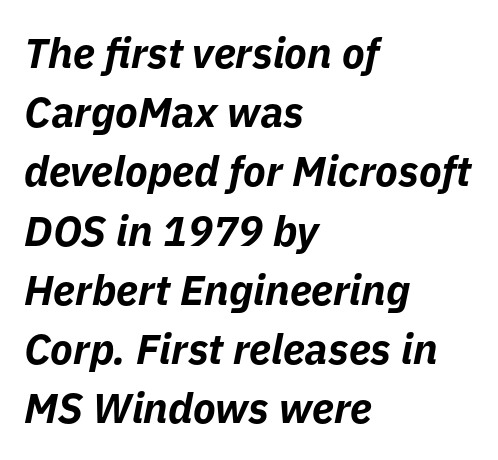
Q: Is the text bold? A: Yes.
Q: Is the text italic (slanted)? A: Yes, it leans right by about 11 degrees.
Q: Is the text underlined? A: No.
Q: How is the paragraph aligned? A: Left-aligned.
Q: Is the spacing between letters normal or unusually wide? A: Normal.
Q: Is the spacing between lines tight, normal or loose? A: Normal.
Q: Width (condensed, normal, or wide)? A: Normal.
Q: Stroke contrast? A: Low.
Q: x-height? A: Medium.
Q: Monospaced? A: No.
